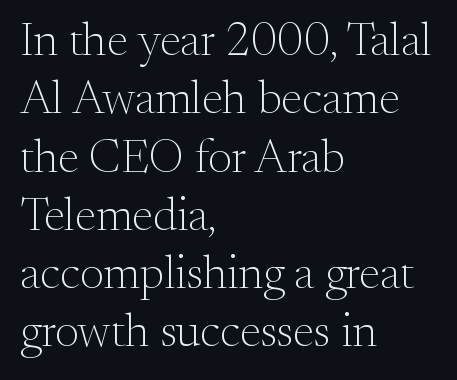
Q: Is the text bold? A: No.
Q: Is the text italic (slanted)? A: No, it is upright.
Q: Is the typeface a serif or a sans-serif typeface? A: Serif.
Q: Is the text underlined? A: No.
Q: How is the paragraph aligned? A: Left-aligned.
Q: Is the spacing between letters normal or unusually wide? A: Normal.
Q: Width (condensed, normal, or wide)? A: Normal.
Q: Stroke contrast? A: Medium.
Q: x-height? A: Small.
Q: Monospaced? A: No.
